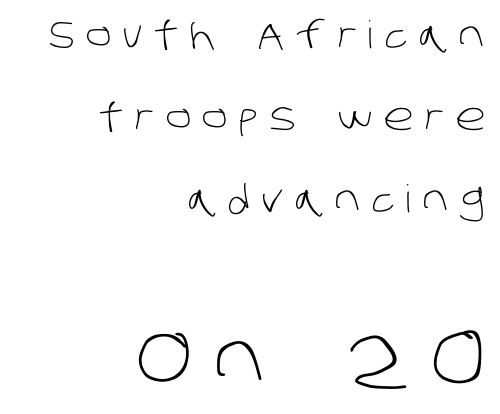
Q: Is the text bold? A: No.
Q: Is the typeface a serif or a sans-serif typeface? A: Sans-serif.
Q: Is the text underlined? A: No.
Q: How is the paragraph aligned? A: Right-aligned.
Q: Is the spacing between letters normal or unusually wide? A: Unusually wide.
Q: Is the spacing between lines tight, normal or loose? A: Loose.
Q: Which block of text is set in a larger size, the first (top) or the second (bottom)? A: The second (bottom) one.
Q: Width (condensed, normal, or wide)? A: Normal.
Q: Stroke contrast? A: Low.
Q: x-height? A: Large.
Q: Monospaced? A: No.
